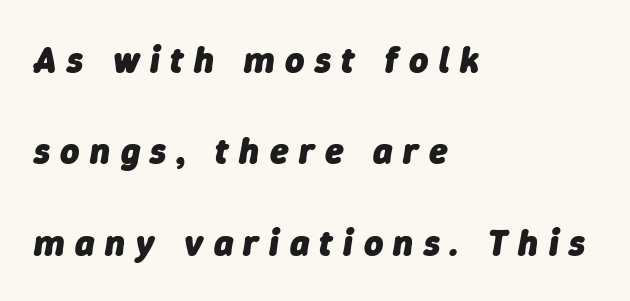
Q: Is the text bold? A: Yes.
Q: Is the text italic (slanted)? A: Yes, it leans right by about 9 degrees.
Q: Is the text underlined? A: No.
Q: How is the paragraph aligned? A: Left-aligned.
Q: Is the spacing between letters normal or unusually wide? A: Unusually wide.
Q: Is the spacing between lines tight, normal or loose? A: Loose.
Q: Width (condensed, normal, or wide)? A: Normal.
Q: Stroke contrast? A: Low.
Q: x-height? A: Medium.
Q: Monospaced? A: No.
